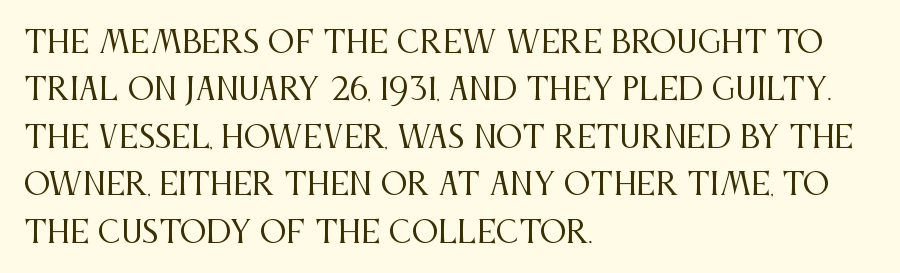
Quick note: underline off. Quick note: interline space is typical. A typesetter would call this proportional, since set widths differ per character. Font category for this specimen: serif. Between one letter and the next there's only the usual sliver of space.
